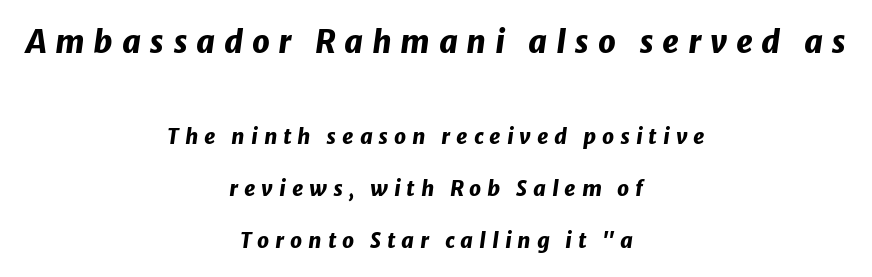
The passage shown leans; its letterforms are oblique. Baseline-to-baseline distance is far greater than the letter height. Type without underlining. The letters advance in unequal steps, a hallmark of proportional type. Heavy, bold letterforms. Between one letter and the next there's a generous, obvious gap.
